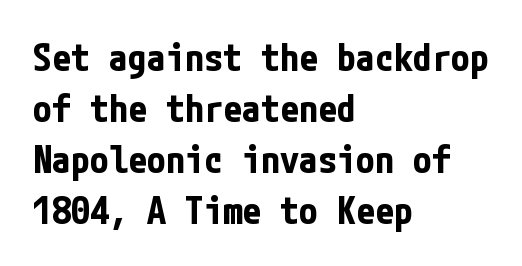
Q: Is the text bold? A: Yes.
Q: Is the text italic (slanted)? A: No, it is upright.
Q: Is the typeface a serif or a sans-serif typeface? A: Sans-serif.
Q: Is the text underlined? A: No.
Q: How is the paragraph aligned? A: Left-aligned.
Q: Is the spacing between letters normal or unusually wide? A: Normal.
Q: Is the spacing between lines tight, normal or loose? A: Normal.
Q: Width (condensed, normal, or wide)? A: Condensed.
Q: Stroke contrast? A: Low.
Q: x-height? A: Medium.
